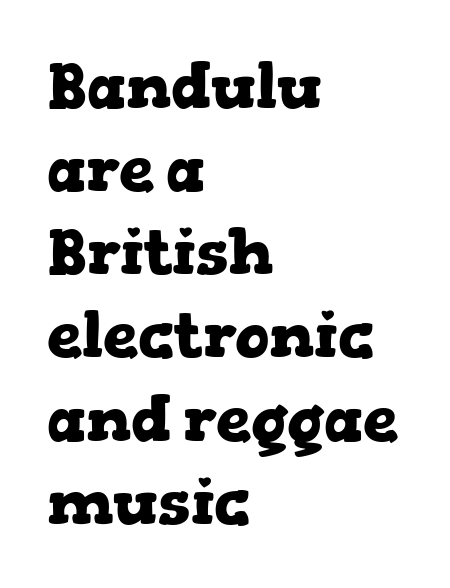
Honestly, there is no underline to notice here at all. The rows are spaced the way most documents space them. One-word summary of the alignment: left. The passage shown is emphatically bold. The passage shown is typed in a proportional face where columns would drift. Does the lettering tilt? It doesn't — this is upright.
